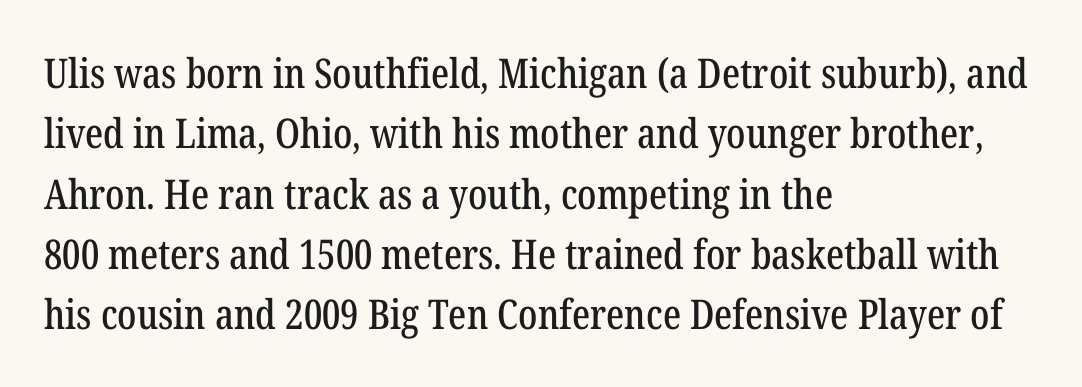
The image shows 41 px condensed serif type, upright; set left-aligned, normal line spacing (1.47x), normal letter spacing, not underlined; low stroke contrast and a medium x-height.
